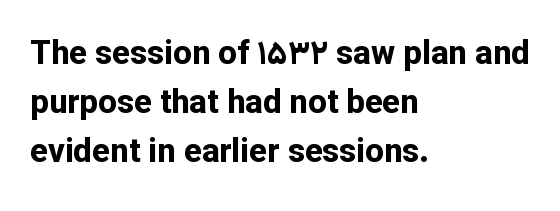
Q: Is the text bold? A: Yes.
Q: Is the text italic (slanted)? A: No, it is upright.
Q: Is the typeface a serif or a sans-serif typeface? A: Sans-serif.
Q: Is the text underlined? A: No.
Q: How is the paragraph aligned? A: Left-aligned.
Q: Is the spacing between letters normal or unusually wide? A: Normal.
Q: Is the spacing between lines tight, normal or loose? A: Normal.
Q: Width (condensed, normal, or wide)? A: Normal.
Q: Stroke contrast? A: Low.
Q: x-height? A: Medium.
Q: Monospaced? A: No.
